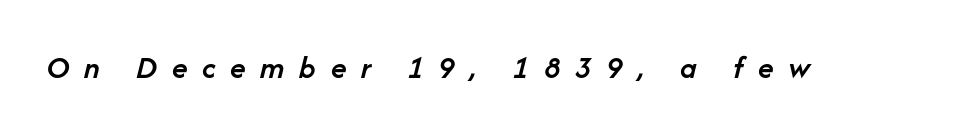
The space beneath each line is pristine and unruled. Here the designer chose a conventional face with non-uniform glyph widths. Strokes here are thickened, but only to semibold level. Does the lettering tilt? It does — this is italic.
